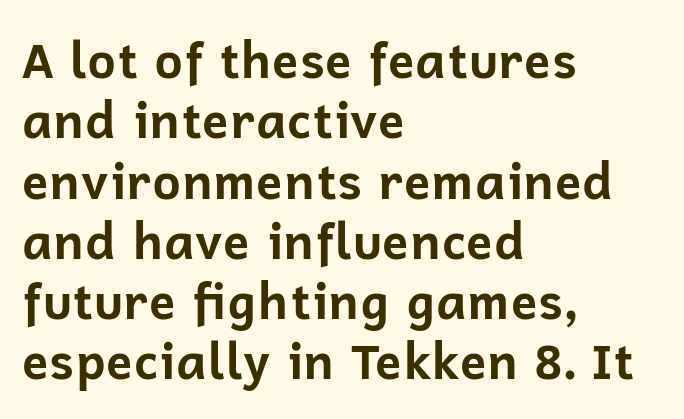
{"serif": "no", "italic": "no", "bold": "yes", "weight": "bold", "width": "normal", "stroke_contrast": "low", "x_height": "medium", "monospaced": "no", "underline": "no", "align": "left", "line_spacing_ratio": 1.23, "letter_spacing": "normal", "letter_spacing_em": 0.0, "glyph_px": 49}
